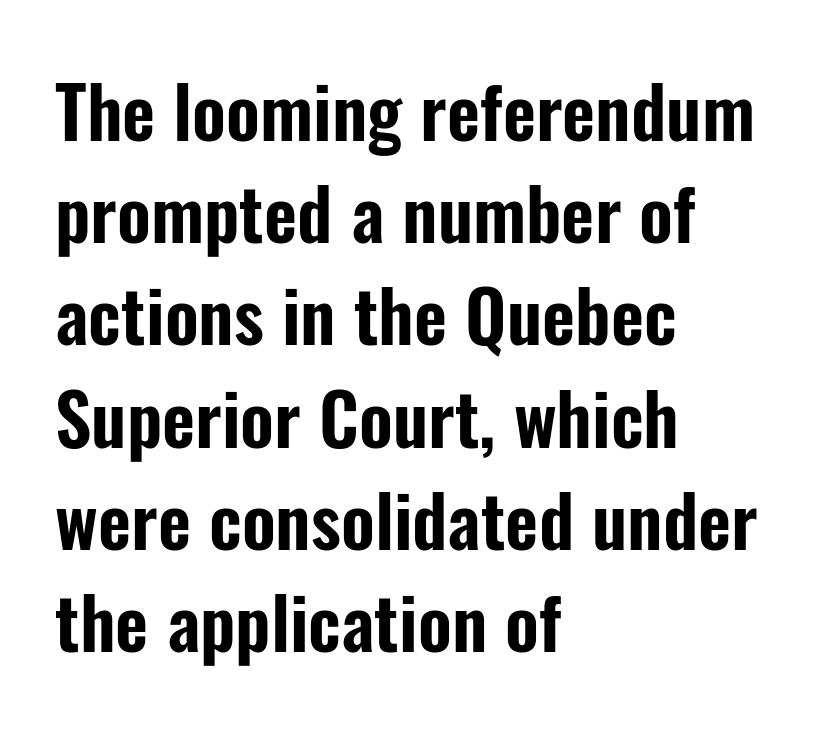
A typesetter would call this proportional, since set widths differ per character. In terms of leading, this rendering sits right in the middle. Tall strokes in this sample are plumb rather than angled. The tracking reads as untouched default to a designer's eye. Is this a sans? Yes — the strokes have no serifs.
